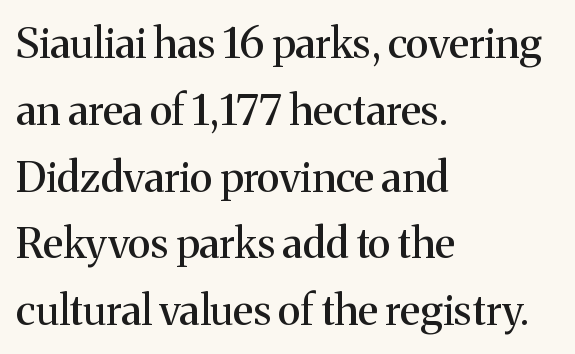
Q: Is the text italic (slanted)? A: No, it is upright.
Q: Is the typeface a serif or a sans-serif typeface? A: Serif.
Q: Is the text underlined? A: No.
Q: How is the paragraph aligned? A: Left-aligned.
Q: Is the spacing between letters normal or unusually wide? A: Normal.
Q: Is the spacing between lines tight, normal or loose? A: Normal.
Q: Width (condensed, normal, or wide)? A: Normal.
Q: Stroke contrast? A: Medium.
Q: x-height? A: Medium.
Q: Monospaced? A: No.
